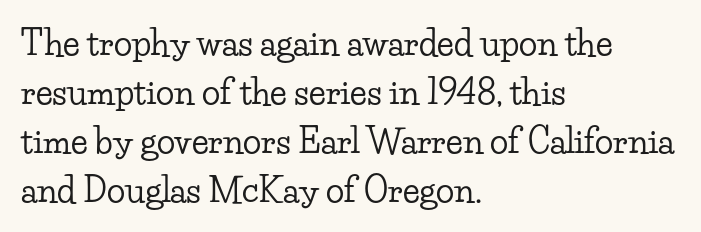
{"serif": "yes", "italic": "no", "width": "wide", "stroke_contrast": "low", "x_height": "small", "monospaced": "no", "underline": "no", "align": "left", "line_spacing": "normal", "line_spacing_ratio": 1.44, "letter_spacing": "normal", "letter_spacing_em": 0.0, "glyph_px": 34}
